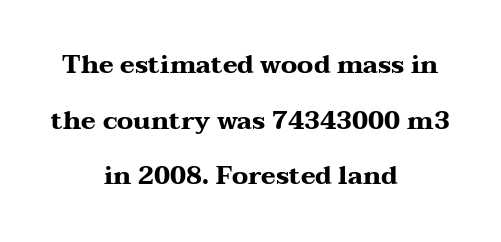
The image shows 25 px bold type, upright; set centered, loose line spacing (2.23x), normal letter spacing, not underlined.
